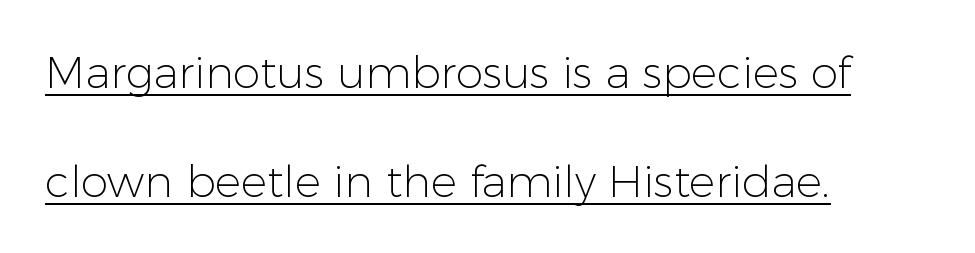
The image shows 44 px light sans-serif type, upright; set left-aligned, loose line spacing (2.48x), normal letter spacing, underlined; low stroke contrast and a medium x-height.
